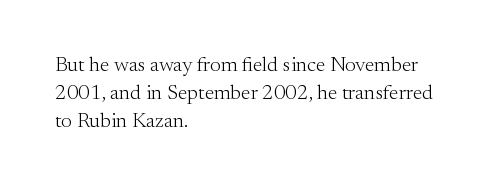
Visually the block forms a straight wall on the left and a jagged coastline on the right. Style check: upright. Bold? No — there's no thickening of the strokes. Notice how descenders clear the ascenders below comfortably — that's standard leading. Each word holds together tightly as a unit, with standard inter-letter gaps.
